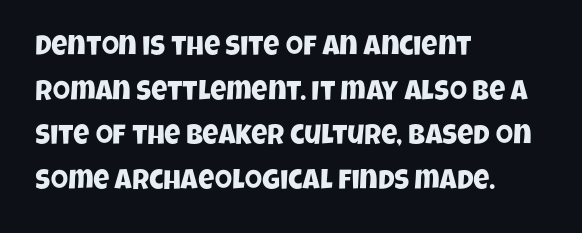
Q: Is the typeface a serif or a sans-serif typeface? A: Sans-serif.
Q: Is the text underlined? A: No.
Q: How is the paragraph aligned? A: Left-aligned.
Q: Is the spacing between letters normal or unusually wide? A: Normal.
Q: Is the spacing between lines tight, normal or loose? A: Normal.
Q: Width (condensed, normal, or wide)? A: Condensed.
Q: Stroke contrast? A: Low.
Q: x-height? A: Large.
Q: Monospaced? A: No.
